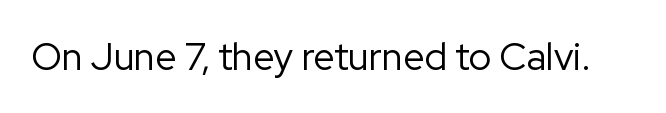
{"serif": "no", "italic": "no", "bold": "no", "weight": "regular", "width": "normal", "stroke_contrast": "low", "x_height": "medium", "monospaced": "no", "underline": "no", "letter_spacing": "normal", "letter_spacing_em": 0.0, "glyph_px": 38}
